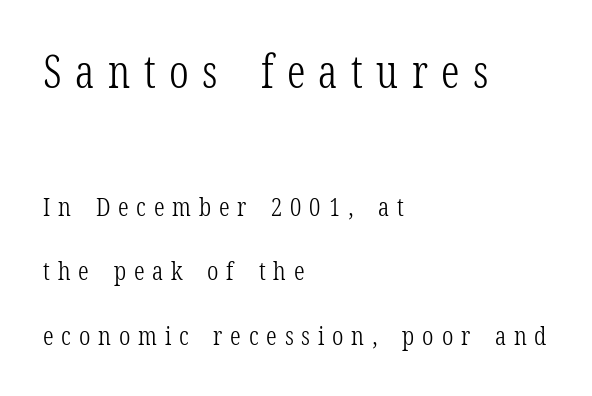
Q: Is the text bold? A: No.
Q: Is the text italic (slanted)? A: No, it is upright.
Q: Is the typeface a serif or a sans-serif typeface? A: Serif.
Q: Is the text underlined? A: No.
Q: How is the paragraph aligned? A: Left-aligned.
Q: Is the spacing between letters normal or unusually wide? A: Unusually wide.
Q: Is the spacing between lines tight, normal or loose? A: Loose.
Q: Which block of text is set in a larger size, the first (top) or the second (bottom)? A: The first (top) one.
Q: Width (condensed, normal, or wide)? A: Condensed.
Q: Stroke contrast? A: Low.
Q: x-height? A: Medium.
Q: Monospaced? A: No.
